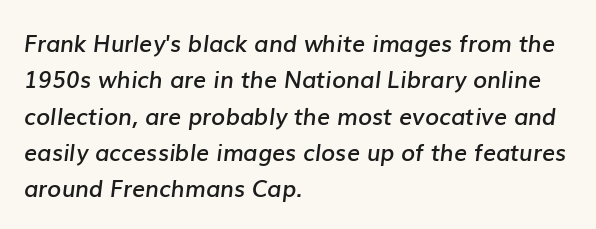
Anything drawn beneath the words? Only blank space. Nobody touched the tracking dial on this one. An italicized treatment has been applied to the whole sample. Look at the stroke-to-counter ratio: somewhat heavy, a semibold. The compositor pushed each line to the left boundary.
